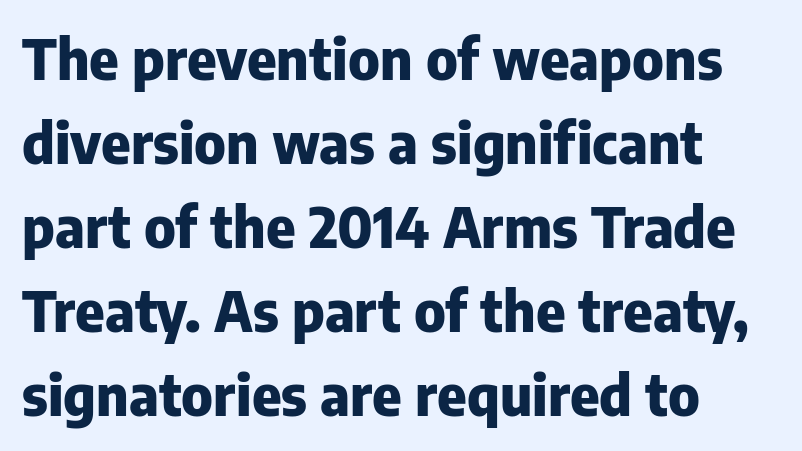
{"serif": "no", "italic": "no", "bold": "yes", "weight": "heavy", "width": "normal", "stroke_contrast": "low", "x_height": "medium", "monospaced": "no", "underline": "no", "align": "left", "line_spacing": "normal", "line_spacing_ratio": 1.5, "letter_spacing": "normal", "letter_spacing_em": 0.0, "glyph_px": 56}
